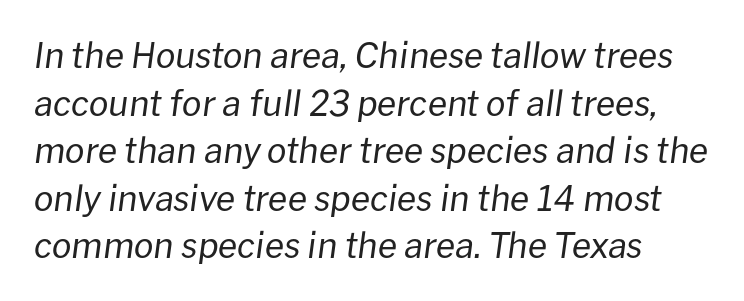
Characters are canted at an angle relative to the baseline's perpendicular. The cut favours lightness, reaching ordinary text weight at its darkest. These lines sit exactly where default settings would place them. The horizontal fit of the characters is conventional and even. A bare baseline throughout the passage. The letters advance in unequal steps, a hallmark of proportional type.
